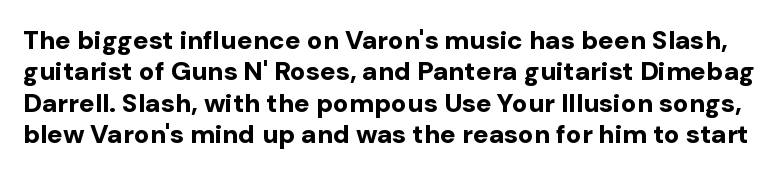
Underlining? Definitely not there. Italic: no, the glyphs are upright roman. Is the type bold? Yes — the strokes are clearly thick and heavy. You could call the tracking neutral — neither tight nor loose.
